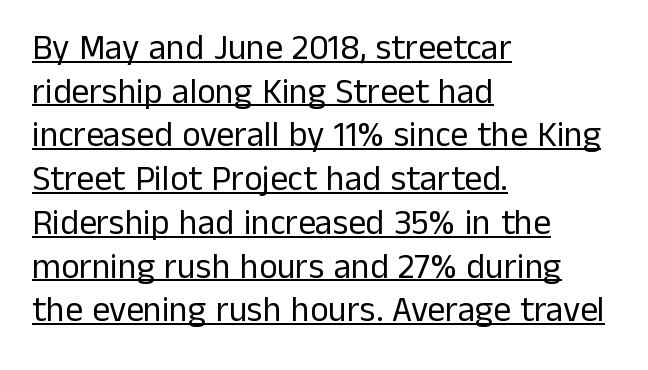
Q: Is the text bold? A: No.
Q: Is the text italic (slanted)? A: No, it is upright.
Q: Is the typeface a serif or a sans-serif typeface? A: Sans-serif.
Q: Is the text underlined? A: Yes.
Q: How is the paragraph aligned? A: Left-aligned.
Q: Is the spacing between letters normal or unusually wide? A: Normal.
Q: Is the spacing between lines tight, normal or loose? A: Normal.
Q: Width (condensed, normal, or wide)? A: Normal.
Q: Stroke contrast? A: Low.
Q: x-height? A: Medium.
Q: Monospaced? A: No.
